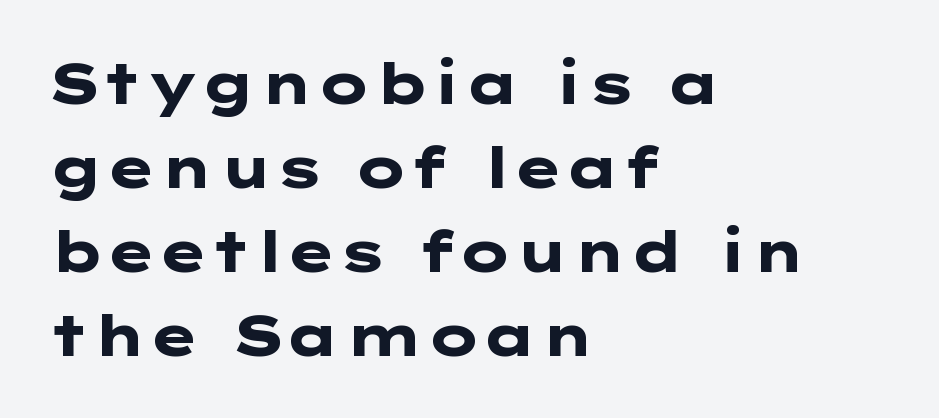
{"serif": "no", "italic": "no", "bold": "yes", "weight": "heavy", "width": "wide", "stroke_contrast": "low", "x_height": "medium", "underline": "no", "align": "left", "line_spacing": "normal", "line_spacing_ratio": 1.5, "letter_spacing": "normal", "letter_spacing_em": 0.0, "glyph_px": 56}
